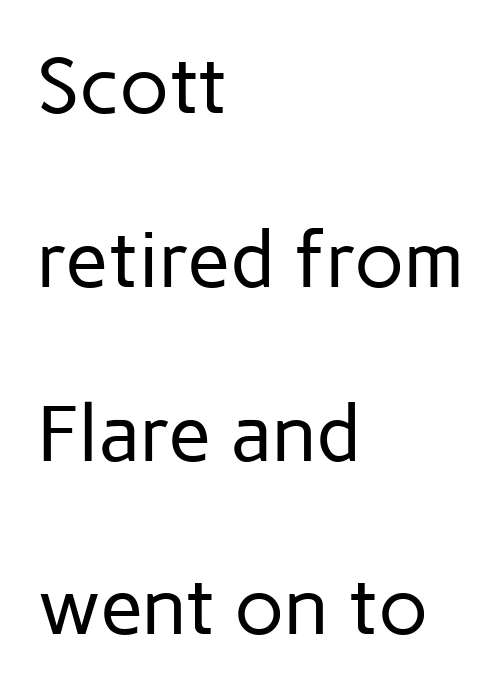
The image shows 79 px regular-weight sans-serif type, upright; set left-aligned, loose line spacing (2.2x), normal letter spacing, not underlined; low stroke contrast and a medium x-height.
